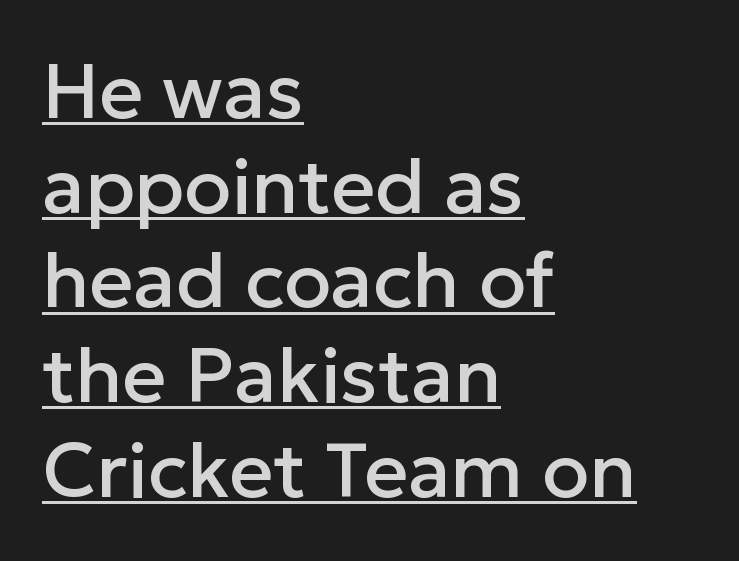
Q: Is the text italic (slanted)? A: No, it is upright.
Q: Is the typeface a serif or a sans-serif typeface? A: Sans-serif.
Q: Is the text underlined? A: Yes.
Q: How is the paragraph aligned? A: Left-aligned.
Q: Is the spacing between letters normal or unusually wide? A: Normal.
Q: Width (condensed, normal, or wide)? A: Normal.
Q: Stroke contrast? A: Low.
Q: x-height? A: Medium.
Q: Monospaced? A: No.
